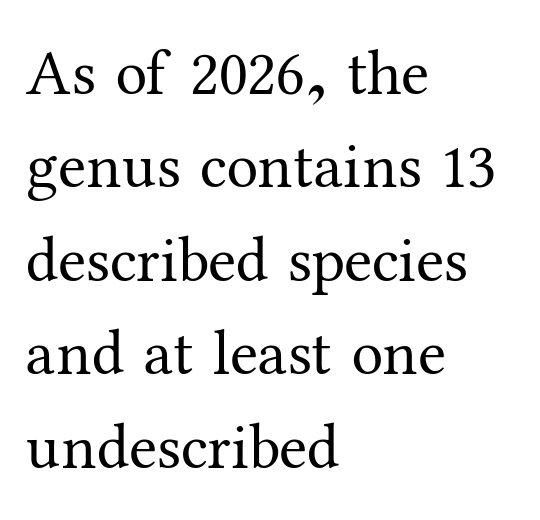
{"serif": "yes", "italic": "no", "bold": "no", "weight": "regular", "width": "normal", "stroke_contrast": "medium", "x_height": "medium", "monospaced": "no", "underline": "no", "align": "left", "line_spacing": "normal", "line_spacing_ratio": 1.46, "letter_spacing": "normal", "letter_spacing_em": 0.0, "glyph_px": 64}
